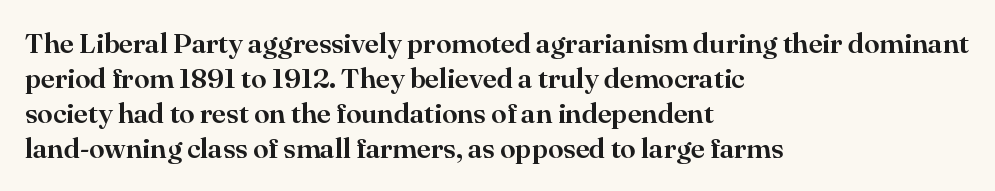
Q: Is the text italic (slanted)? A: No, it is upright.
Q: Is the typeface a serif or a sans-serif typeface? A: Serif.
Q: Is the text underlined? A: No.
Q: How is the paragraph aligned? A: Left-aligned.
Q: Is the spacing between letters normal or unusually wide? A: Normal.
Q: Is the spacing between lines tight, normal or loose? A: Normal.
Q: Width (condensed, normal, or wide)? A: Normal.
Q: Stroke contrast? A: High.
Q: x-height? A: Small.
Q: Monospaced? A: No.
